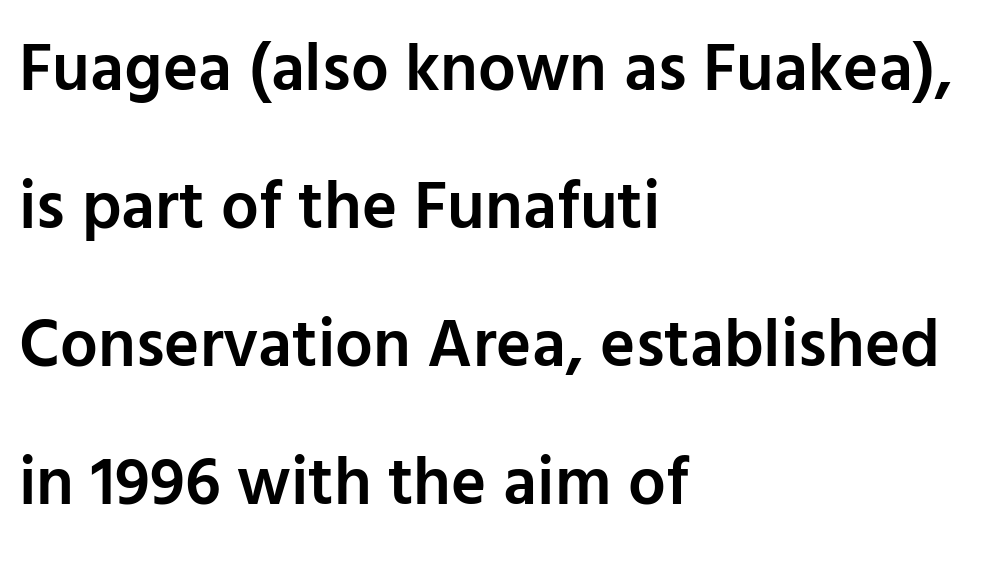
{"serif": "no", "italic": "no", "bold": "semi", "weight": "semibold", "width": "normal", "stroke_contrast": "low", "x_height": "medium", "monospaced": "no", "underline": "no", "align": "left", "line_spacing": "loose", "line_spacing_ratio": 2.06, "letter_spacing": "normal", "letter_spacing_em": 0.0, "glyph_px": 67}
